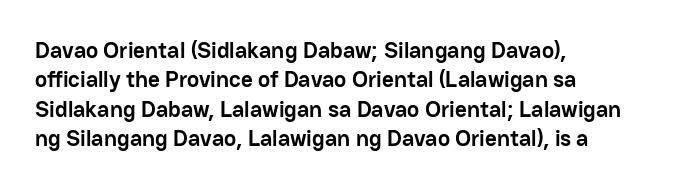
{"italic": "no", "bold": "yes", "underline": "no", "align": "left", "line_spacing": "normal", "line_spacing_ratio": 1.28, "letter_spacing": "normal", "letter_spacing_em": 0.0, "glyph_px": 23}
